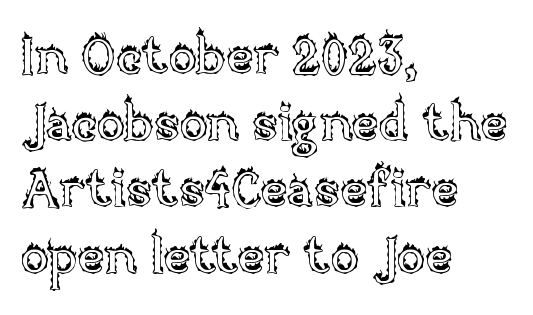
The typesetter chose a ragged-right arrangement here. The zone under the glyphs is completely vacant. The rendering uses natural spacing where letterforms have individual widths. The passage shown has conventional tracking throughout. Vertical spacing — default.
